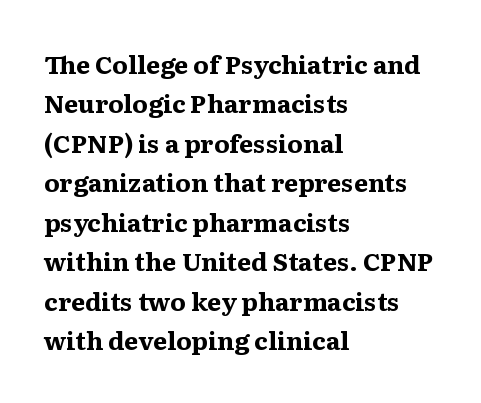
{"italic": "no", "bold": "yes", "underline": "no", "align": "left", "line_spacing": "normal", "line_spacing_ratio": 1.58, "letter_spacing": "normal", "letter_spacing_em": 0.0, "glyph_px": 25}
